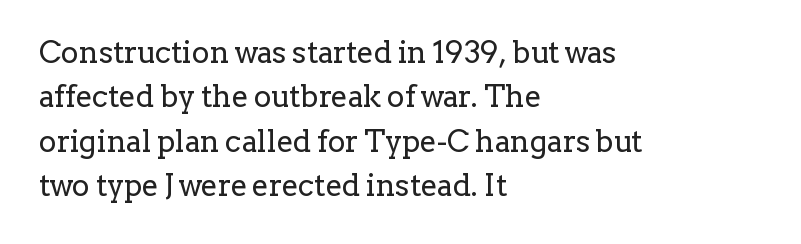
{"serif": "yes", "italic": "no", "bold": "no", "weight": "regular", "width": "normal", "stroke_contrast": "low", "x_height": "medium", "monospaced": "no", "underline": "no", "align": "left", "line_spacing": "normal", "line_spacing_ratio": 1.48, "letter_spacing": "normal", "letter_spacing_em": 0.0, "glyph_px": 30}
